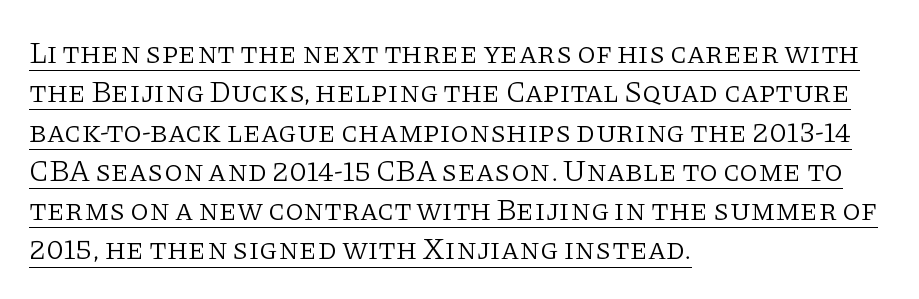
Q: Is the text bold? A: No.
Q: Is the text italic (slanted)? A: No, it is upright.
Q: Is the typeface a serif or a sans-serif typeface? A: Serif.
Q: Is the text underlined? A: Yes.
Q: How is the paragraph aligned? A: Left-aligned.
Q: Is the spacing between letters normal or unusually wide? A: Normal.
Q: Is the spacing between lines tight, normal or loose? A: Normal.
Q: Width (condensed, normal, or wide)? A: Normal.
Q: Stroke contrast? A: Low.
Q: x-height? A: Large.
Q: Monospaced? A: No.
